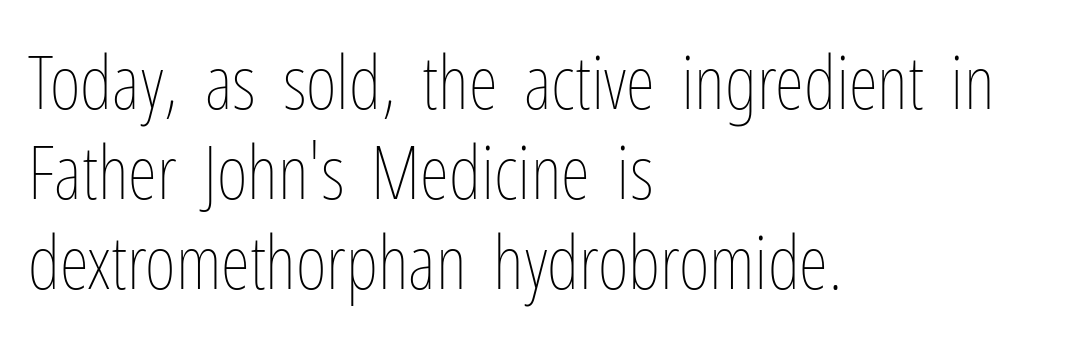
The image shows 75 px thin, condensed type, upright; set left-aligned, line spacing 1.2x, normal letter spacing, not underlined; low stroke contrast and a medium x-height.
